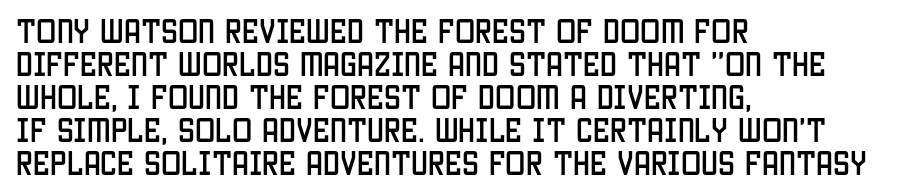
No extra tracking has been applied to these lines. Check the space under the baseline: it is left empty. The font's upright variant was chosen for this text. Casual observation: everything's shoved over to the left.
